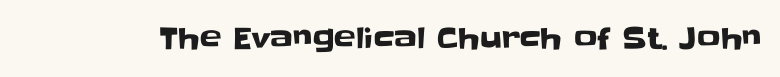
The image shows 29 px sans-serif type, upright; set normal letter spacing, not underlined; low stroke contrast and a large x-height.
